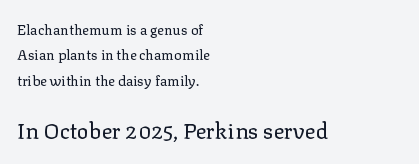
{"italic": "no", "bold": "no", "underline": "no", "align": "left", "line_spacing_ratio": 1.82, "letter_spacing": "normal", "letter_spacing_em": 0.0, "larger_block": "second", "size_ratio": 1.57, "glyph_px": 22}
